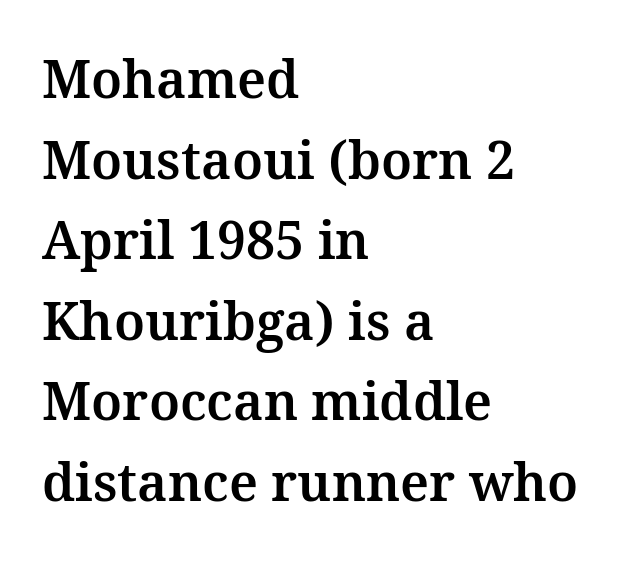
The gap between lines stays unmarked. The face used here is proportionally spaced, like ordinary book or web type. Honestly, the letter spacing is just normal — you wouldn't notice it. The vertical gap from one line to the next is medium. The letters stand straight up with perfectly vertical stems. Old-style or modern, the face here clearly has serifs.
